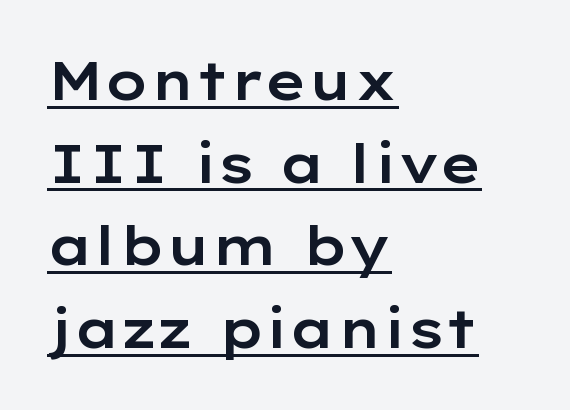
The image shows 53 px wide sans-serif type, upright; set left-aligned, normal line spacing (1.56x), normal letter spacing, underlined; low stroke contrast and a medium x-height.
